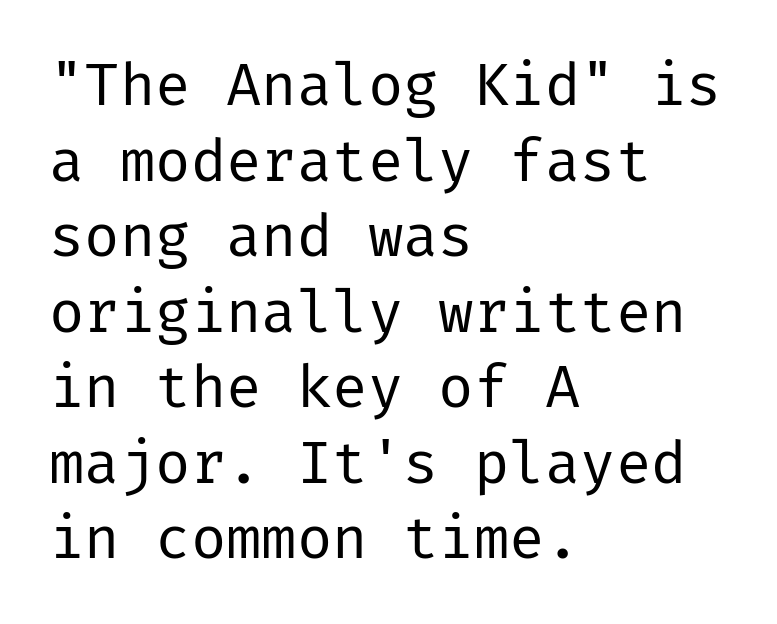
The rendering anchors every line to the left-hand side. The baseline area is clear. When letters stand straight like this, we call the style roman or upright. This sample keeps an unexceptional amount of space between lines.
